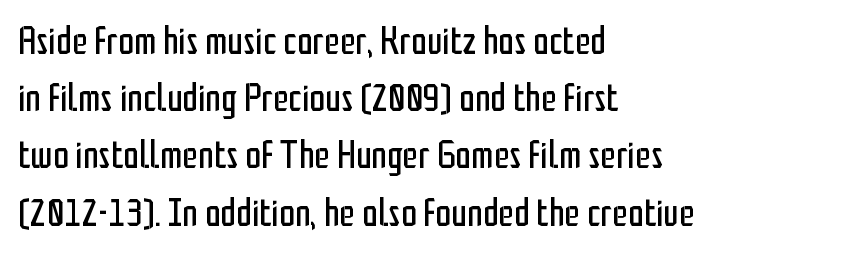
The image shows 40 px regular-weight, condensed sans-serif type, upright; set left-aligned, normal line spacing (1.43x), normal letter spacing, not underlined; low stroke contrast and a medium x-height.
